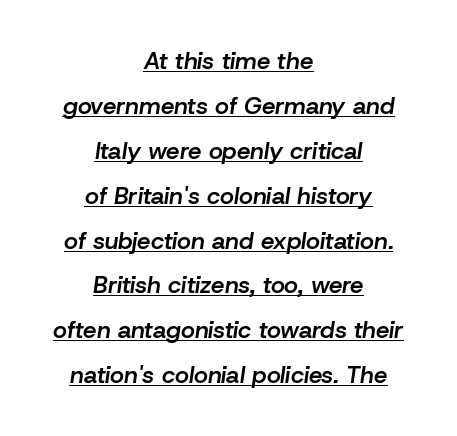
Emphasis by weight is partial: semibold. Observe the lean: these are italic letterforms. Each word holds together tightly as a unit, with standard inter-letter gaps. Glance below the letters and you will spot a drawn line. Line starts and ends both wander, symmetrically.
